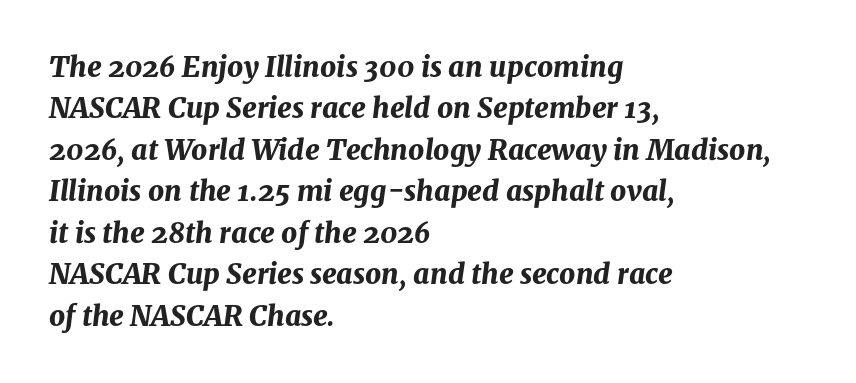
The image shows 28 px bold type, italic (leaning right); set left-aligned, normal line spacing (1.48x), normal letter spacing, not underlined; medium stroke contrast and a medium x-height.
